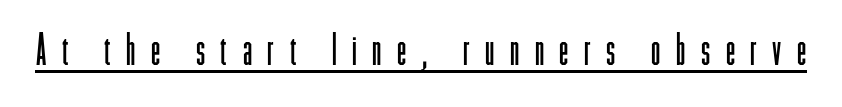
Q: Is the text bold? A: No.
Q: Is the text italic (slanted)? A: No, it is upright.
Q: Is the typeface a serif or a sans-serif typeface? A: Sans-serif.
Q: Is the text underlined? A: Yes.
Q: Is the spacing between letters normal or unusually wide? A: Unusually wide.
Q: Width (condensed, normal, or wide)? A: Condensed.
Q: Stroke contrast? A: Low.
Q: x-height? A: Medium.
Q: Monospaced? A: No.
